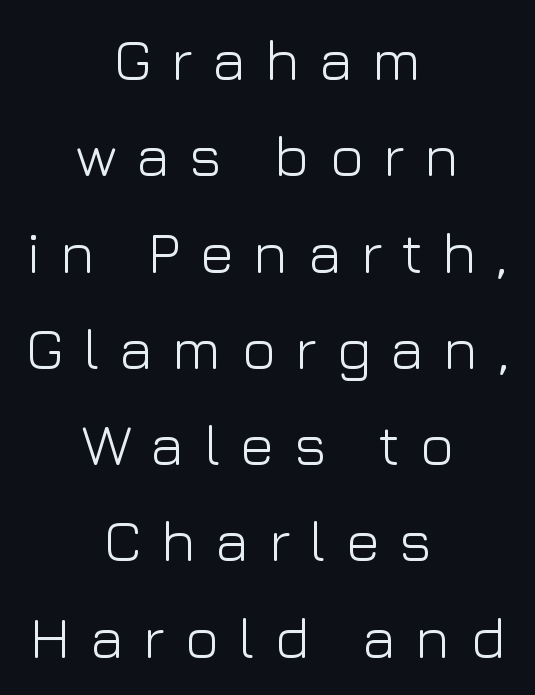
Posture: upright roman. Weight: not bold — regular or lighter. This sample has the flowing, uneven cadence of proportional lettering. Characters follow at a spacing far wider than the type designer built in. I'd call this a sans setting — the letters go barefoot. Plain, unruled lines of type.
